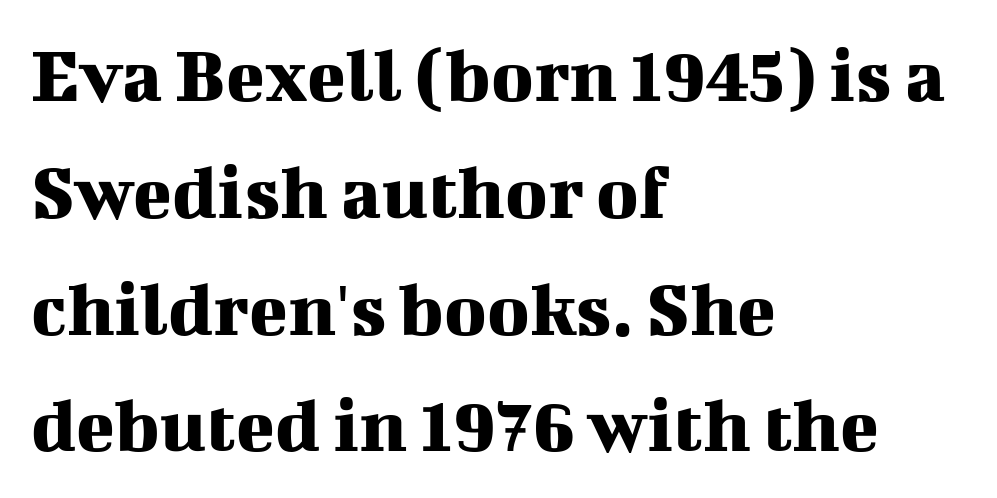
Q: Is the text italic (slanted)? A: No, it is upright.
Q: Is the typeface a serif or a sans-serif typeface? A: Serif.
Q: Is the text underlined? A: No.
Q: How is the paragraph aligned? A: Left-aligned.
Q: Is the spacing between letters normal or unusually wide? A: Normal.
Q: Is the spacing between lines tight, normal or loose? A: Normal.
Q: Width (condensed, normal, or wide)? A: Normal.
Q: Stroke contrast? A: Medium.
Q: x-height? A: Medium.
Q: Monospaced? A: No.
